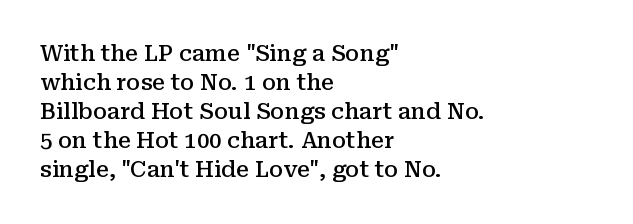
{"italic": "no", "bold": "semi", "underline": "no", "align": "left", "line_spacing": "normal", "line_spacing_ratio": 1.32, "letter_spacing": "normal", "letter_spacing_em": 0.0, "glyph_px": 22}
